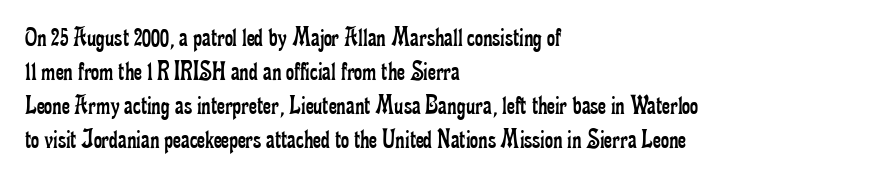
{"serif": "yes", "italic": "no", "bold": "no", "weight": "regular", "width": "condensed", "stroke_contrast": "low", "x_height": "small", "monospaced": "no", "underline": "no", "align": "left", "line_spacing_ratio": 1.21, "letter_spacing": "normal", "letter_spacing_em": 0.0, "glyph_px": 28}
